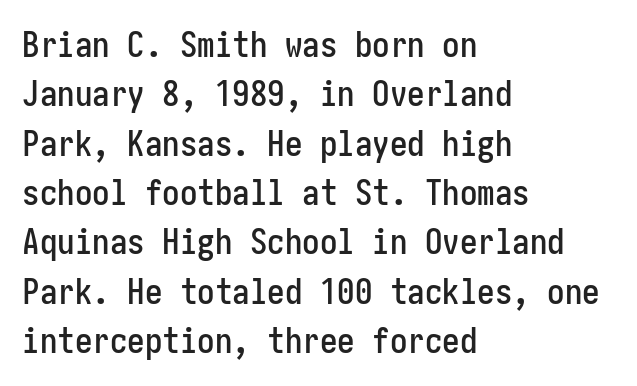
{"serif": "no", "italic": "no", "width": "condensed", "stroke_contrast": "low", "x_height": "medium", "underline": "no", "align": "left", "line_spacing": "normal", "line_spacing_ratio": 1.41, "letter_spacing": "normal", "letter_spacing_em": 0.0, "glyph_px": 35}
